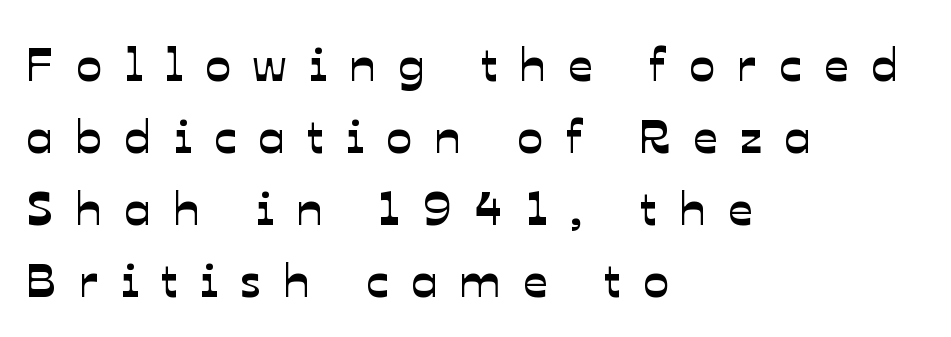
Q: Is the typeface a serif or a sans-serif typeface? A: Sans-serif.
Q: Is the text underlined? A: No.
Q: How is the paragraph aligned? A: Left-aligned.
Q: Is the spacing between letters normal or unusually wide? A: Unusually wide.
Q: Is the spacing between lines tight, normal or loose? A: Normal.
Q: Width (condensed, normal, or wide)? A: Normal.
Q: Stroke contrast? A: Low.
Q: x-height? A: Medium.
Q: Monospaced? A: No.
